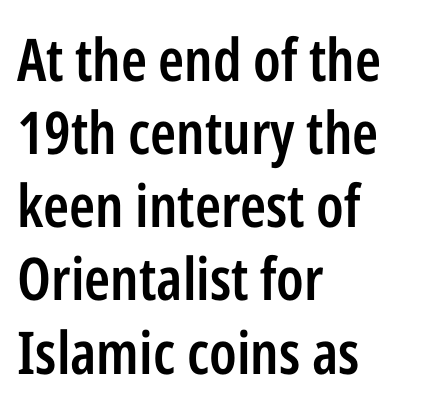
{"serif": "no", "italic": "no", "bold": "semi", "weight": "semibold", "width": "condensed", "stroke_contrast": "low", "x_height": "medium", "monospaced": "no", "underline": "no", "align": "left", "line_spacing_ratio": 1.24, "letter_spacing": "normal", "letter_spacing_em": 0.0, "glyph_px": 59}
